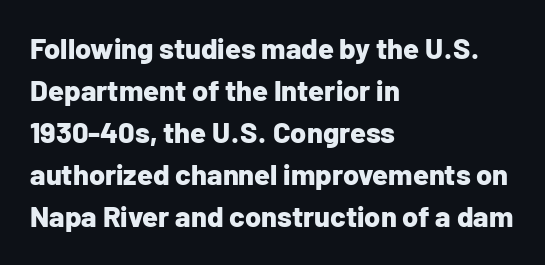
{"serif": "no", "italic": "no", "bold": "yes", "weight": "bold", "width": "normal", "stroke_contrast": "low", "x_height": "medium", "monospaced": "no", "underline": "no", "align": "left", "line_spacing": "normal", "line_spacing_ratio": 1.45, "letter_spacing": "normal", "letter_spacing_em": 0.0, "glyph_px": 29}
